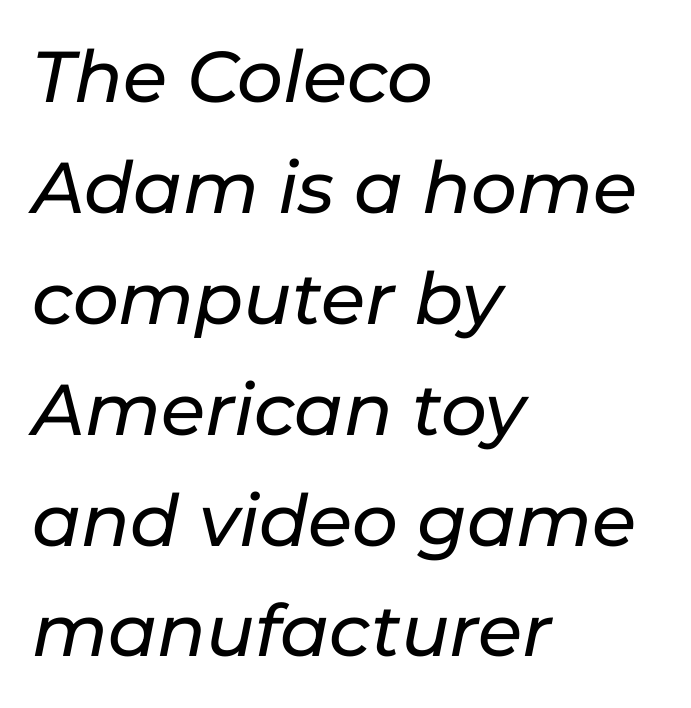
{"italic": "yes", "lean": "right", "slant_degrees": 11, "width": "normal", "stroke_contrast": "low", "x_height": "medium", "monospaced": "no", "underline": "no", "align": "left", "line_spacing": "normal", "line_spacing_ratio": 1.54, "letter_spacing": "normal", "letter_spacing_em": 0.0, "glyph_px": 72}
